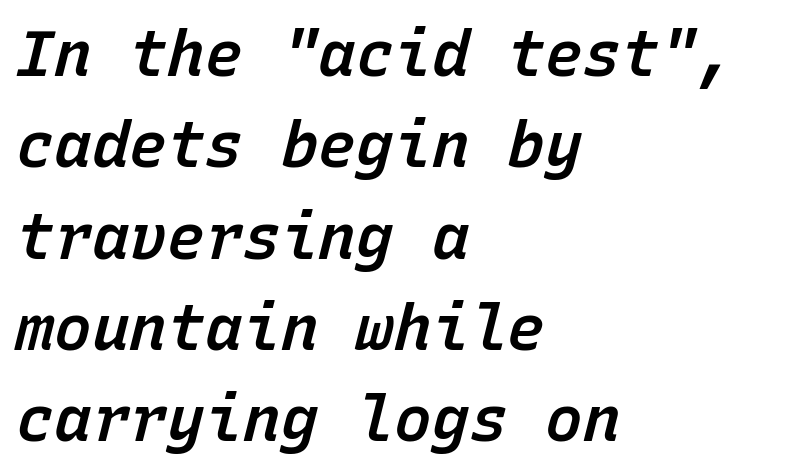
{"italic": "yes", "lean": "right", "slant_degrees": 15, "bold": "semi", "weight": "semibold", "width": "normal", "stroke_contrast": "low", "x_height": "medium", "monospaced": "yes", "underline": "no", "align": "left", "line_spacing": "normal", "line_spacing_ratio": 1.45, "letter_spacing": "normal", "letter_spacing_em": 0.0, "glyph_px": 63}
